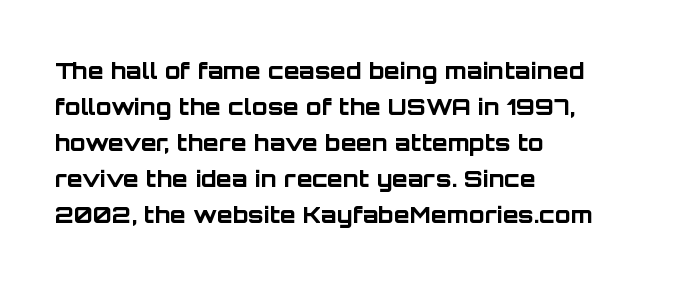
Q: Is the text bold? A: Yes.
Q: Is the text italic (slanted)? A: No, it is upright.
Q: Is the text underlined? A: No.
Q: How is the paragraph aligned? A: Left-aligned.
Q: Is the spacing between letters normal or unusually wide? A: Normal.
Q: Is the spacing between lines tight, normal or loose? A: Normal.
